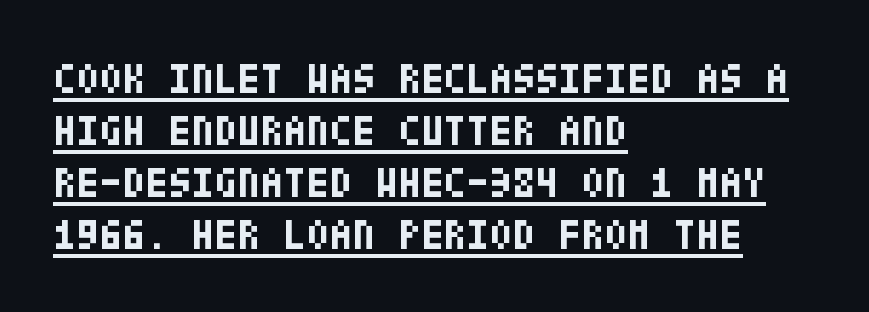
{"serif": "no", "italic": "no", "bold": "yes", "weight": "bold", "width": "condensed", "stroke_contrast": "low", "x_height": "large", "underline": "yes", "align": "left", "line_spacing_ratio": 1.24, "letter_spacing": "normal", "letter_spacing_em": 0.0, "glyph_px": 42}
